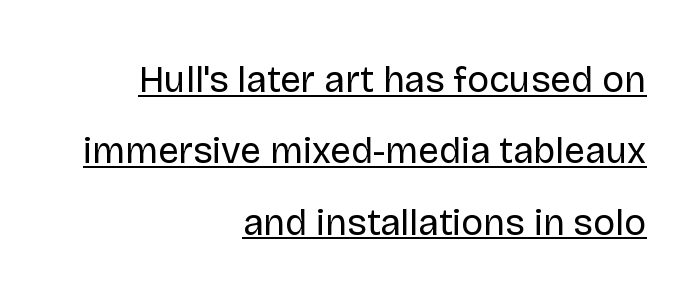
Q: Is the text bold? A: No.
Q: Is the text italic (slanted)? A: No, it is upright.
Q: Is the typeface a serif or a sans-serif typeface? A: Sans-serif.
Q: Is the text underlined? A: Yes.
Q: How is the paragraph aligned? A: Right-aligned.
Q: Is the spacing between letters normal or unusually wide? A: Normal.
Q: Is the spacing between lines tight, normal or loose? A: Loose.
Q: Width (condensed, normal, or wide)? A: Normal.
Q: Stroke contrast? A: Low.
Q: x-height? A: Large.
Q: Monospaced? A: No.
